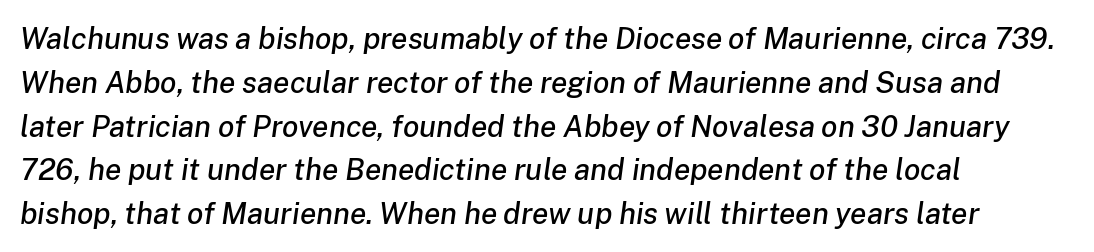
The image shows 30 px text type, italic (leaning right); set left-aligned, normal line spacing (1.46x), normal letter spacing, not underlined; low stroke contrast and a medium x-height.
